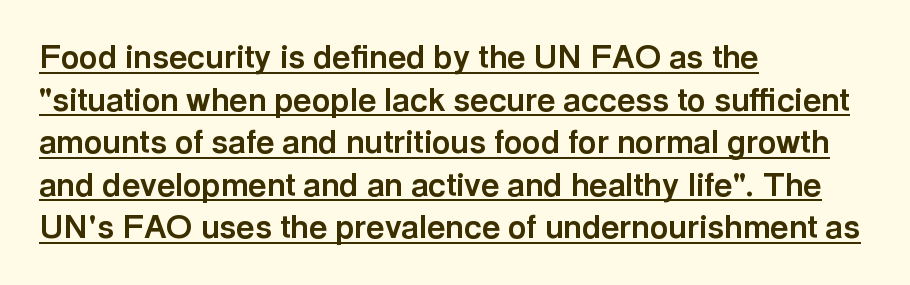
{"serif": "no", "italic": "no", "bold": "yes", "weight": "bold", "width": "normal", "x_height": "medium", "monospaced": "no", "underline": "yes", "align": "left", "line_spacing": "normal", "line_spacing_ratio": 1.33, "letter_spacing": "normal", "letter_spacing_em": 0.0, "glyph_px": 32}
